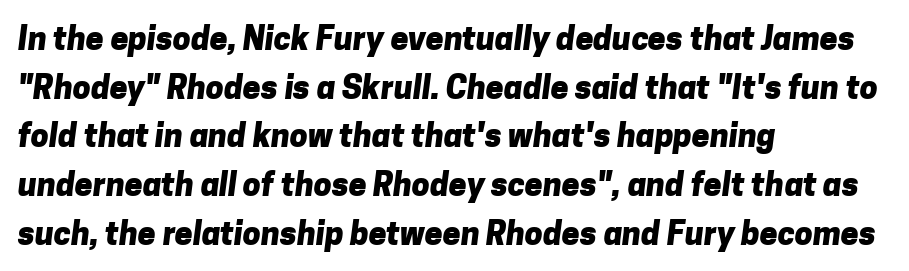
{"serif": "no", "bold": "yes", "weight": "heavy", "width": "normal", "stroke_contrast": "low", "x_height": "medium", "monospaced": "no", "underline": "no", "align": "left", "line_spacing": "normal", "line_spacing_ratio": 1.52, "letter_spacing": "normal", "letter_spacing_em": 0.0, "glyph_px": 32}
